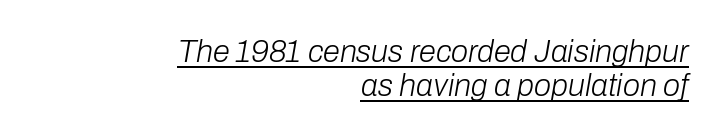
{"italic": "yes", "lean": "right", "slant_degrees": 10, "bold": "no", "weight": "light", "width": "normal", "stroke_contrast": "low", "x_height": "medium", "monospaced": "no", "underline": "yes", "align": "right", "line_spacing": "tight", "line_spacing_ratio": 1.11, "letter_spacing": "normal", "letter_spacing_em": 0.0, "glyph_px": 31}
